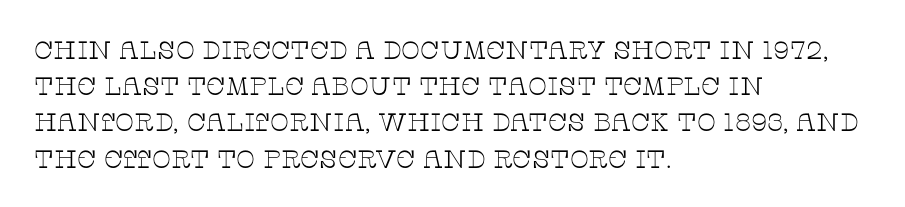
The image shows 25 px text type, upright; set left-aligned, normal line spacing (1.45x), normal letter spacing, not underlined.
